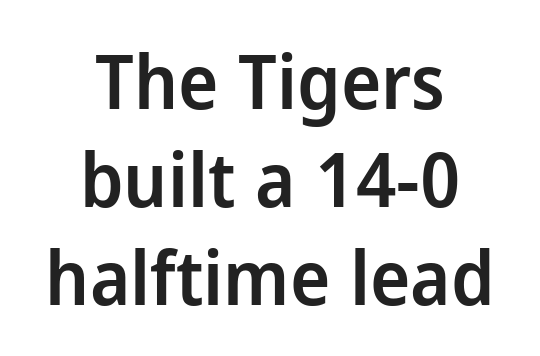
Spacing verdict: proportional, widths tailored to each character. No extra tracking has been applied to these lines. A bit beefed up — I'd call it semibold rather than bold. The passage shown is not underscored anywhere. Horizontally, the lines are justified to the midpoint only. Leading matches the norm, producing a regular column.
